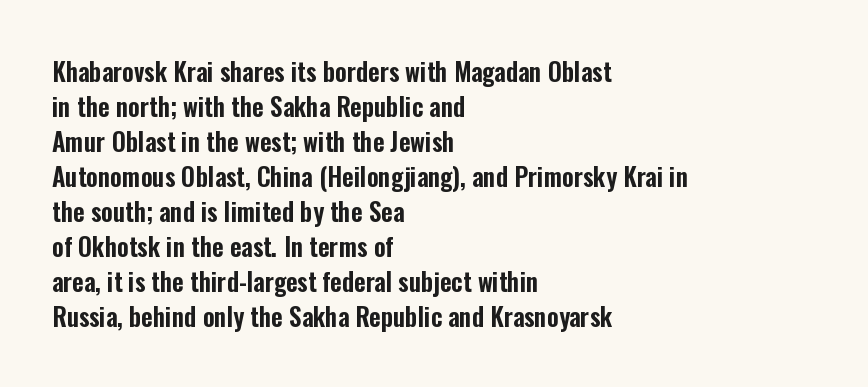
The rendering uses a moderate line-height, typical for paragraphs. A typesetter would call this zero additional tracking. Teacher's note: observe the even left margin — that is flush-left alignment. The string is rendered with underlining switched off. Posture: straight, roman, zero tilt.
